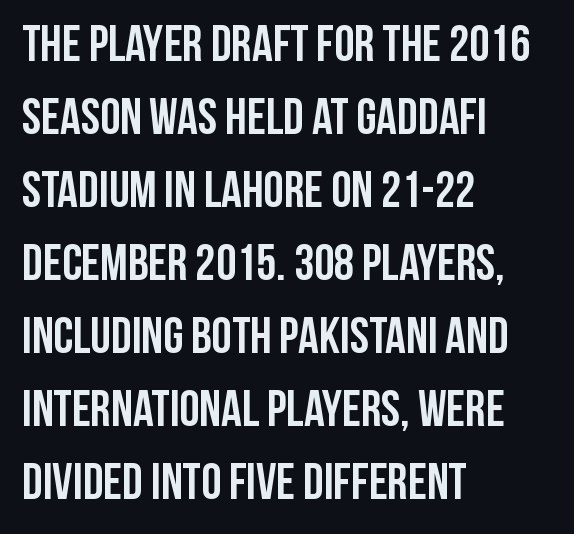
The leading is moderate, giving the passage an even texture. Regarding serifs, this sample does without them. Is there any slant? The stems are plumb. The type is set solid horizontally, with unmodified tracking. Bare-footed words on every line. Teacher's note: observe the even left margin — that is flush-left alignment.
